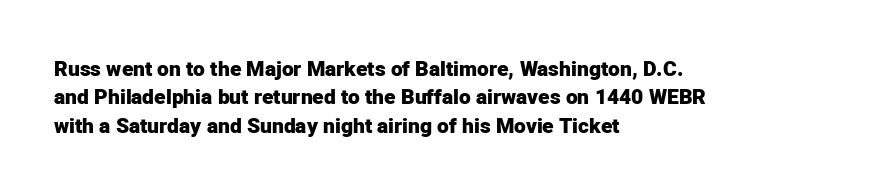
Q: Is the text bold? A: Yes.
Q: Is the text italic (slanted)? A: No, it is upright.
Q: Is the text underlined? A: No.
Q: How is the paragraph aligned? A: Left-aligned.
Q: Is the spacing between letters normal or unusually wide? A: Normal.
Q: Is the spacing between lines tight, normal or loose? A: Normal.
